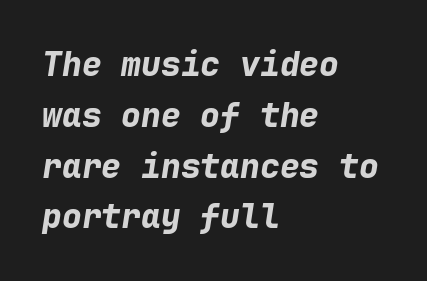
The image shows 33 px bold type, italic (leaning right), monospaced; set left-aligned, normal line spacing (1.54x), normal letter spacing, not underlined; low stroke contrast and a medium x-height.
